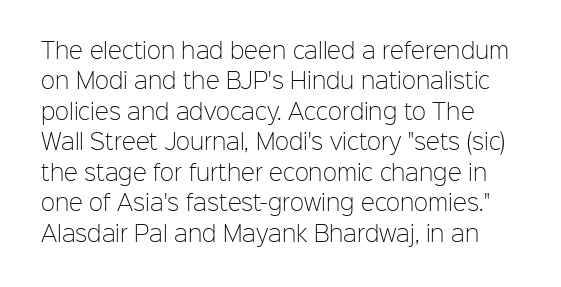
{"italic": "no", "bold": "no", "underline": "no", "line_spacing": "normal", "line_spacing_ratio": 1.45, "letter_spacing": "normal", "letter_spacing_em": 0.0, "glyph_px": 21}
